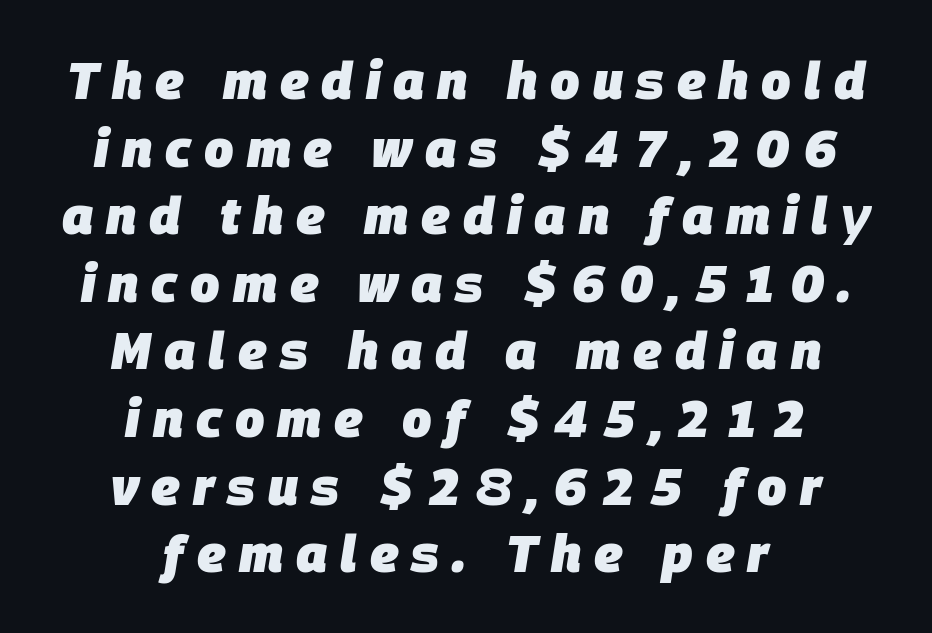
The gaps between neighbouring characters are conspicuously large. These words are printed bold, with thick strokes throughout. Observe the lean: these are italic letterforms. These lines are rendered in a variable-pitch font. The space directly below the letters is spotless. Which margin do the lines hug? Neither — every line sits in the middle.
